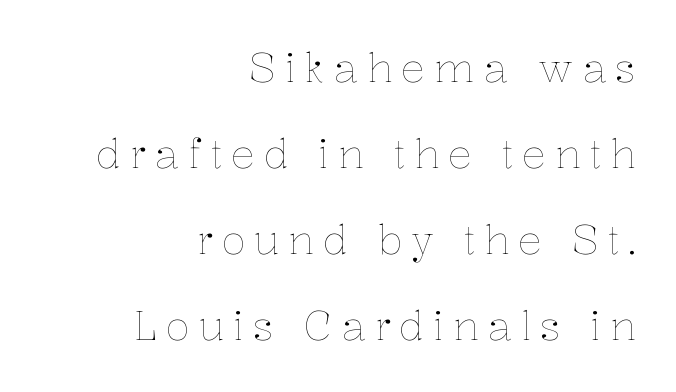
The zone under the glyphs is completely vacant. You can tell it's not italic because the verticals are truly vertical. The type is letterspaced generously, with wide tracking. Varying glyph widths throughout — classic text-font behaviour. The passage shown stacks its lines with a broad gap.
